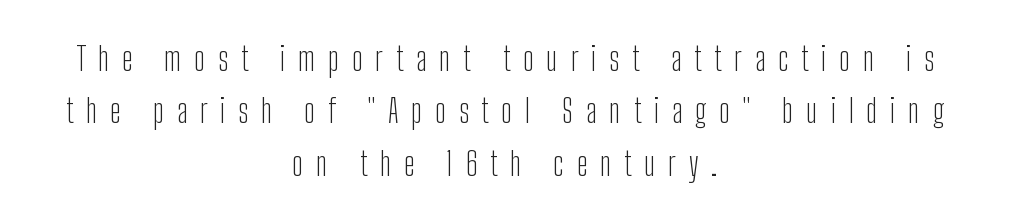
Q: Is the text bold? A: No.
Q: Is the text italic (slanted)? A: No, it is upright.
Q: Is the typeface a serif or a sans-serif typeface? A: Sans-serif.
Q: Is the text underlined? A: No.
Q: How is the paragraph aligned? A: Centered.
Q: Is the spacing between letters normal or unusually wide? A: Unusually wide.
Q: Is the spacing between lines tight, normal or loose? A: Normal.
Q: Width (condensed, normal, or wide)? A: Condensed.
Q: Stroke contrast? A: Low.
Q: x-height? A: Medium.
Q: Monospaced? A: No.
